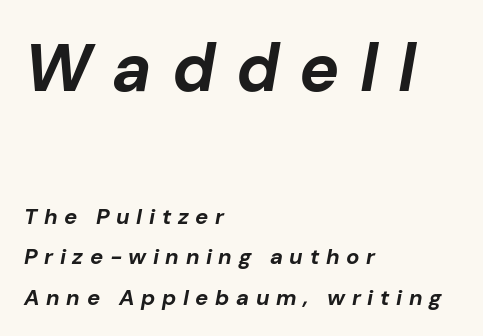
Plain, unruled lines of type. The passage shown is typed in a proportional face where columns would drift. This rendering uses left alignment, leaving the right contour irregular. The lettering tilts uniformly, giving the passage an italic look. The face used here is rendered with a markedly widened letterfit.
